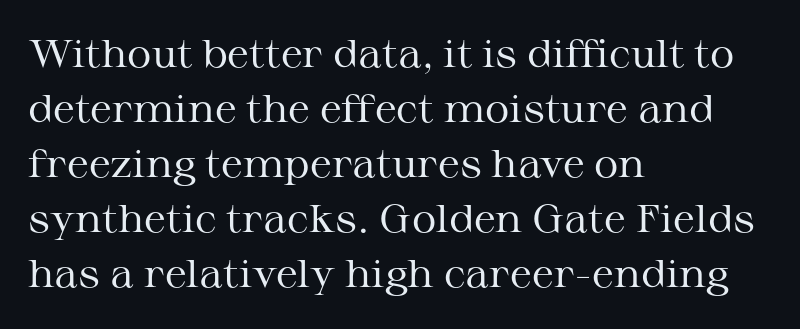
The lettering stays uniformly vertical, giving the passage a roman look. The rows are spaced the way most documents space them. Casual observation: everything's shoved over to the left. I'd call this a serif setting — the letters wear small feet. The letters sit at their default tracking, neither squeezed nor spread. Nobody drew a line under any word here.
